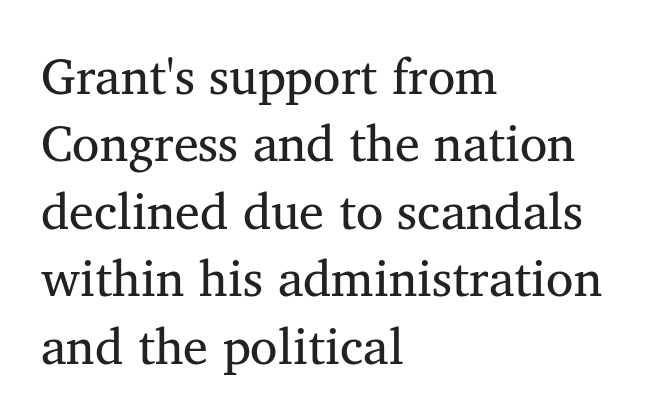
The face used here is rendered with its standard letterfit. Any mark beneath the type? The region is blank. Examine the stroke ends and you'll spot serifs. Vertically, the passage feels balanced, rows spaced as you'd expect.
